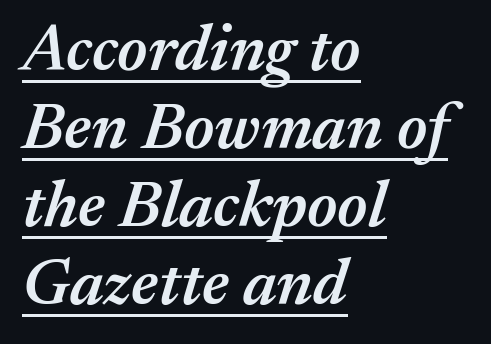
{"italic": "yes", "lean": "right", "slant_degrees": 17, "bold": "semi", "weight": "semibold", "width": "normal", "stroke_contrast": "medium", "x_height": "medium", "monospaced": "no", "underline": "yes", "align": "left", "line_spacing_ratio": 1.2, "letter_spacing": "normal", "letter_spacing_em": 0.0, "glyph_px": 65}
